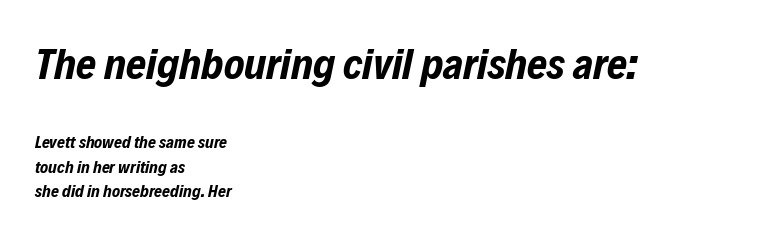
The image shows 43 px bold, condensed type, italic (leaning right); set left-aligned, normal line spacing (1.42x), normal letter spacing, not underlined; the first (top) block is 2.53x larger; low stroke contrast and a medium x-height.
